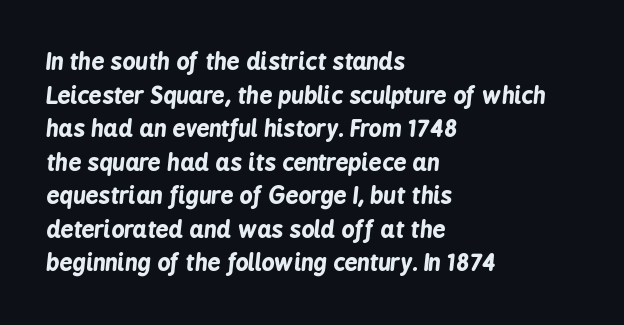
{"italic": "yes", "lean": "right", "slant_degrees": 6, "bold": "yes", "underline": "no", "align": "left", "line_spacing": "normal", "line_spacing_ratio": 1.46, "letter_spacing": "normal", "letter_spacing_em": 0.0, "glyph_px": 23}
